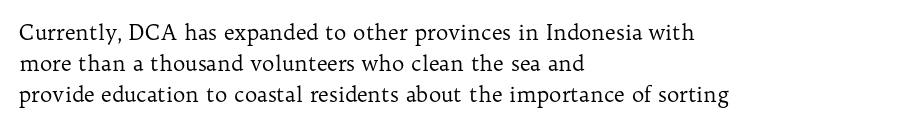
The image shows 21 px text type, upright; set left-aligned, normal line spacing (1.47x), normal letter spacing, not underlined.
